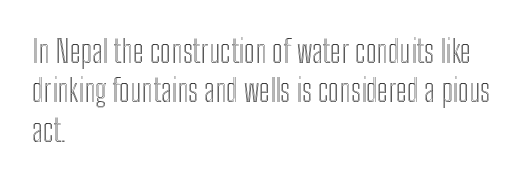
Here the glyphs are tracked normally, forming tight word shapes. Caption: multi-line text, flush left, ragged right. The space between consecutive lines is moderate. Do the letters lean? They stand straight. The gap between lines stays unmarked. The passage shown is typed in a proportional face where columns would drift.
